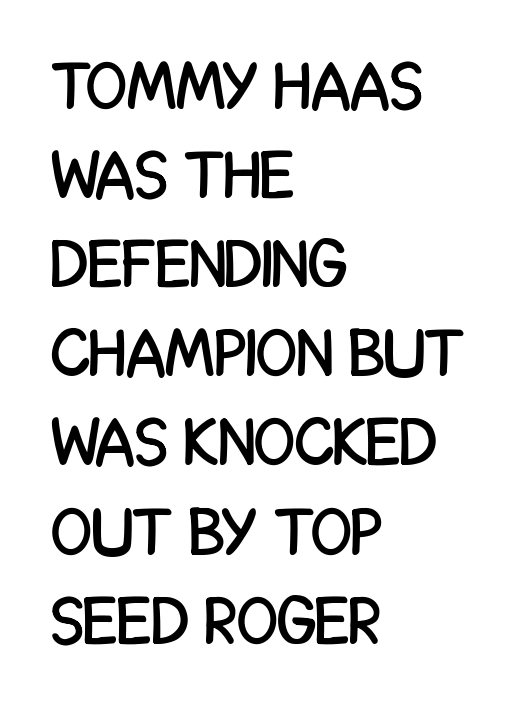
The image shows 67 px condensed sans-serif type, upright; set left-aligned, normal line spacing (1.33x), normal letter spacing, not underlined; low stroke contrast and a large x-height.
